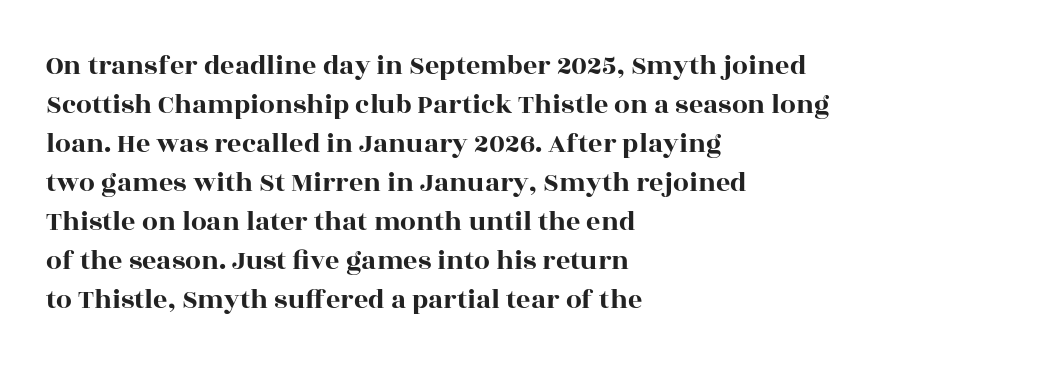
{"serif": "yes", "italic": "no", "width": "wide", "x_height": "large", "monospaced": "no", "underline": "no", "align": "left", "line_spacing": "normal", "line_spacing_ratio": 1.39, "letter_spacing": "normal", "letter_spacing_em": 0.0, "glyph_px": 28}
